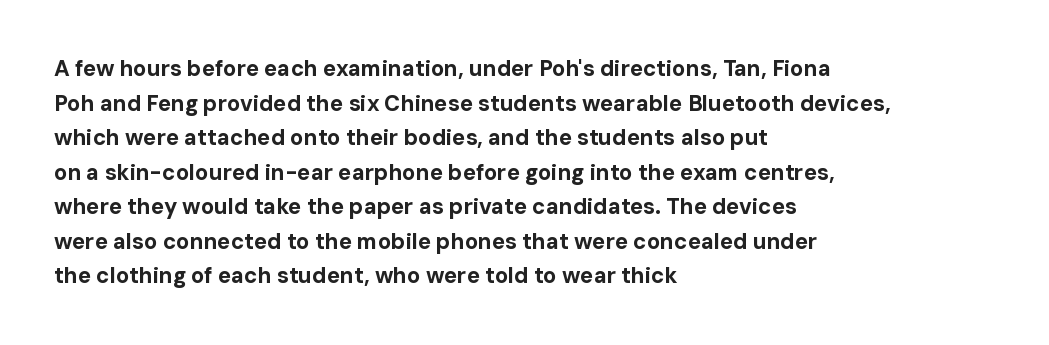
This sample uses an upright cut, with every glyph sitting square on the baseline. Whoever set this chose a conventional vertical rhythm. Students, note that the glyphs here touch the page at normal intervals. Strokes here are thick enough to call this a true bold.
